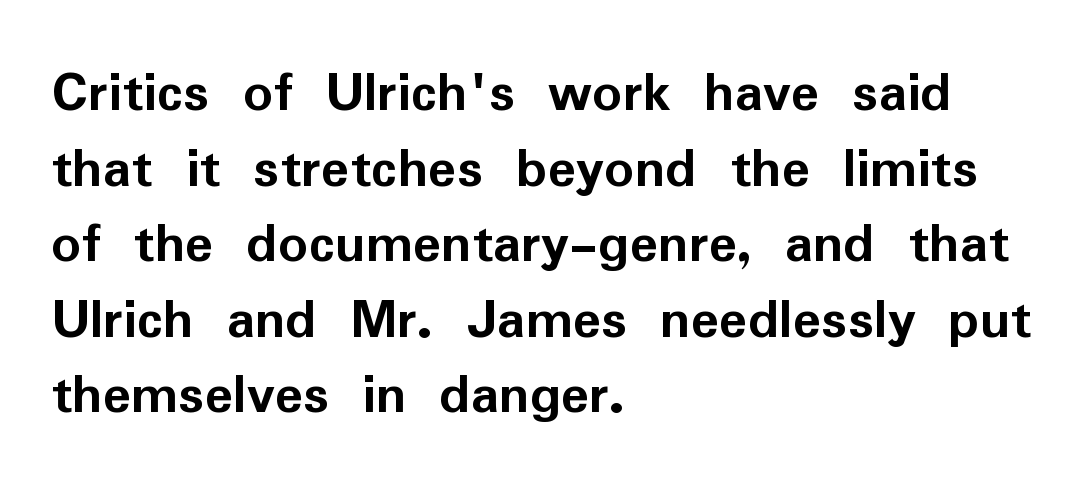
The image shows 59 px semibold sans-serif type, upright; set left-aligned, normal line spacing (1.28x), normal letter spacing, not underlined; low stroke contrast and a medium x-height.
